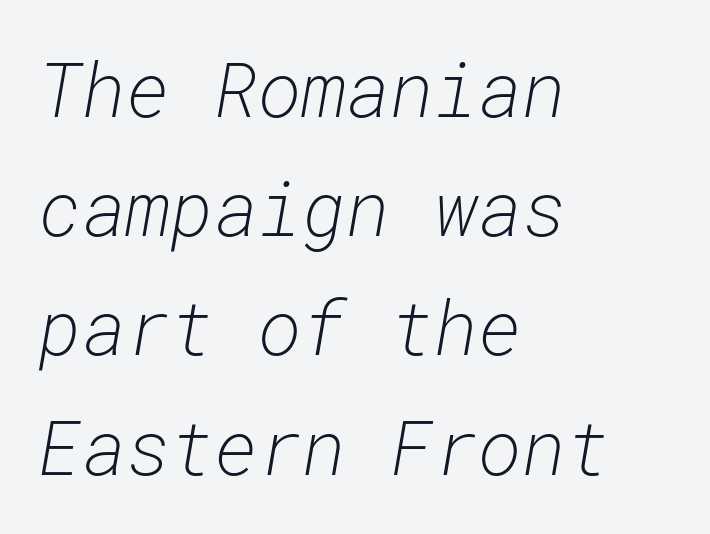
{"italic": "yes", "lean": "right", "slant_degrees": 10, "bold": "no", "weight": "light", "width": "normal", "stroke_contrast": "low", "x_height": "medium", "monospaced": "yes", "underline": "no", "align": "left", "line_spacing": "normal", "line_spacing_ratio": 1.59, "letter_spacing": "normal", "letter_spacing_em": 0.0, "glyph_px": 75}
